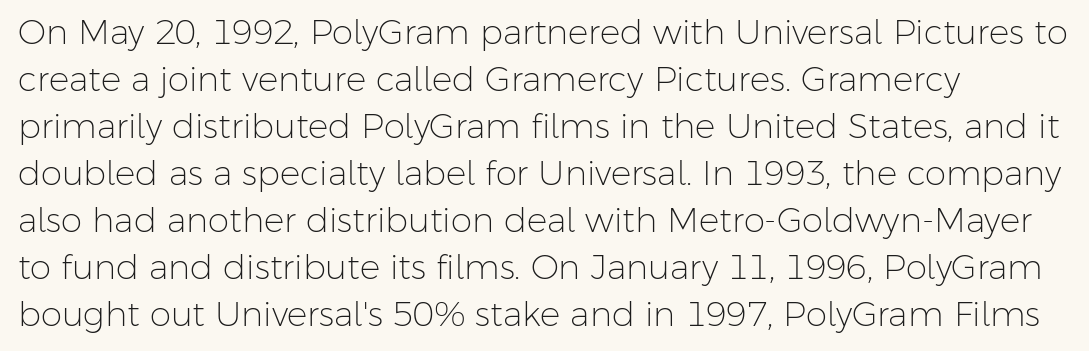
{"serif": "no", "italic": "no", "bold": "no", "weight": "light", "width": "normal", "stroke_contrast": "low", "x_height": "medium", "monospaced": "no", "underline": "no", "align": "left", "line_spacing": "normal", "line_spacing_ratio": 1.38, "letter_spacing": "normal", "letter_spacing_em": 0.0, "glyph_px": 34}
